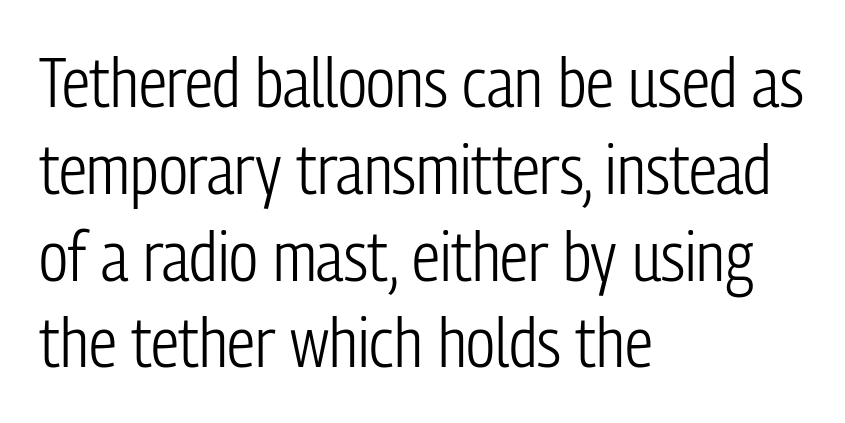
Q: Is the text bold? A: No.
Q: Is the text italic (slanted)? A: No, it is upright.
Q: Is the typeface a serif or a sans-serif typeface? A: Sans-serif.
Q: Is the text underlined? A: No.
Q: How is the paragraph aligned? A: Left-aligned.
Q: Is the spacing between letters normal or unusually wide? A: Normal.
Q: Width (condensed, normal, or wide)? A: Condensed.
Q: Stroke contrast? A: Low.
Q: x-height? A: Medium.
Q: Monospaced? A: No.
